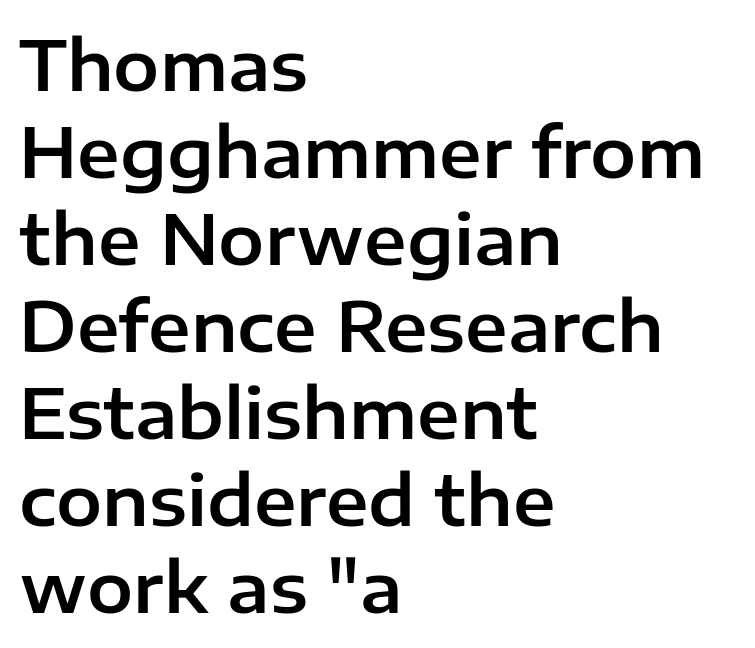
{"serif": "no", "italic": "no", "width": "normal", "stroke_contrast": "low", "x_height": "medium", "monospaced": "no", "underline": "no", "align": "left", "line_spacing": "normal", "line_spacing_ratio": 1.26, "letter_spacing": "normal", "letter_spacing_em": 0.0, "glyph_px": 69}
